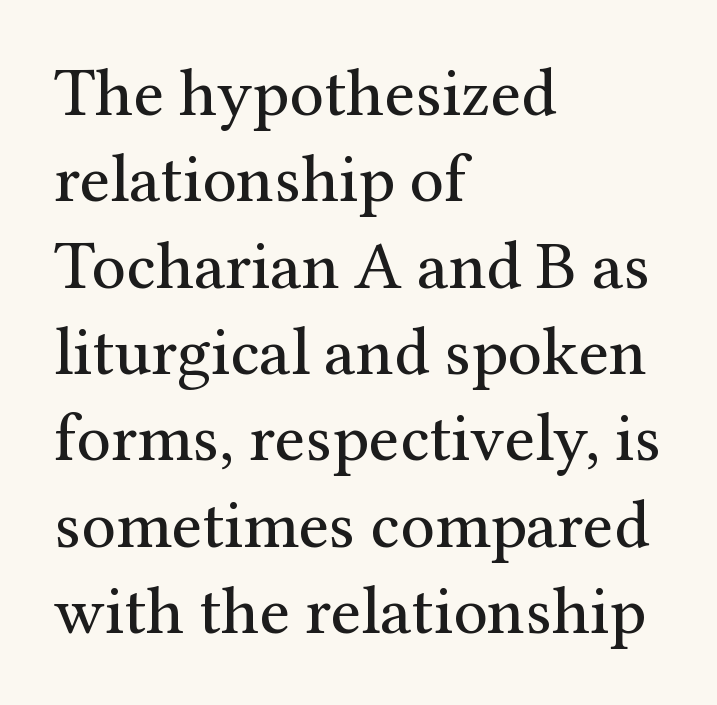
The image shows 68 px regular-weight serif type, upright; set left-aligned, normal line spacing (1.27x), normal letter spacing, not underlined; medium stroke contrast and a medium x-height.
